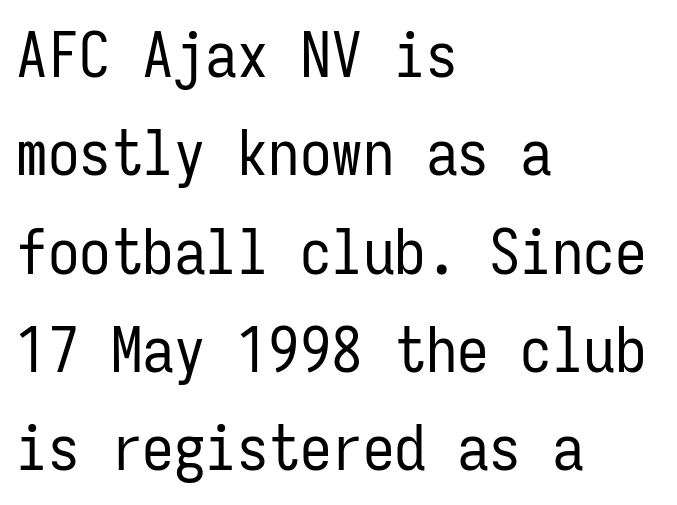
Q: Is the text bold? A: No.
Q: Is the text italic (slanted)? A: No, it is upright.
Q: Is the typeface a serif or a sans-serif typeface? A: Sans-serif.
Q: Is the text underlined? A: No.
Q: How is the paragraph aligned? A: Left-aligned.
Q: Is the spacing between letters normal or unusually wide? A: Normal.
Q: Is the spacing between lines tight, normal or loose? A: Normal.
Q: Width (condensed, normal, or wide)? A: Condensed.
Q: Stroke contrast? A: Low.
Q: x-height? A: Medium.
Q: Monospaced? A: Yes.
